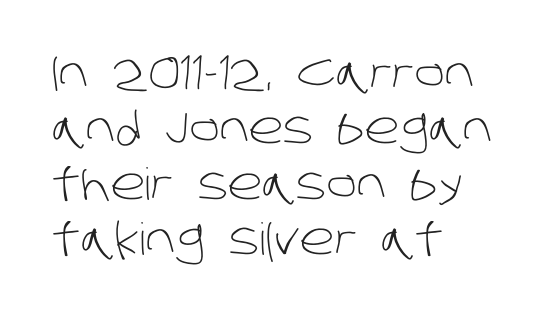
{"serif": "no", "bold": "no", "weight": "light", "width": "normal", "stroke_contrast": "low", "x_height": "large", "monospaced": "no", "underline": "no", "align": "left", "line_spacing": "normal", "line_spacing_ratio": 1.26, "letter_spacing": "normal", "letter_spacing_em": 0.0, "glyph_px": 44}
